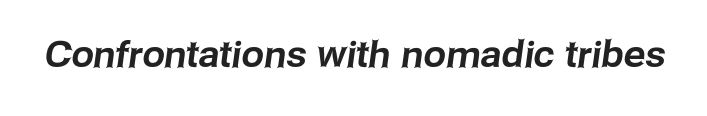
{"serif": "no", "width": "normal", "stroke_contrast": "low", "x_height": "medium", "monospaced": "no", "underline": "no", "letter_spacing": "normal", "letter_spacing_em": 0.0, "glyph_px": 36}
